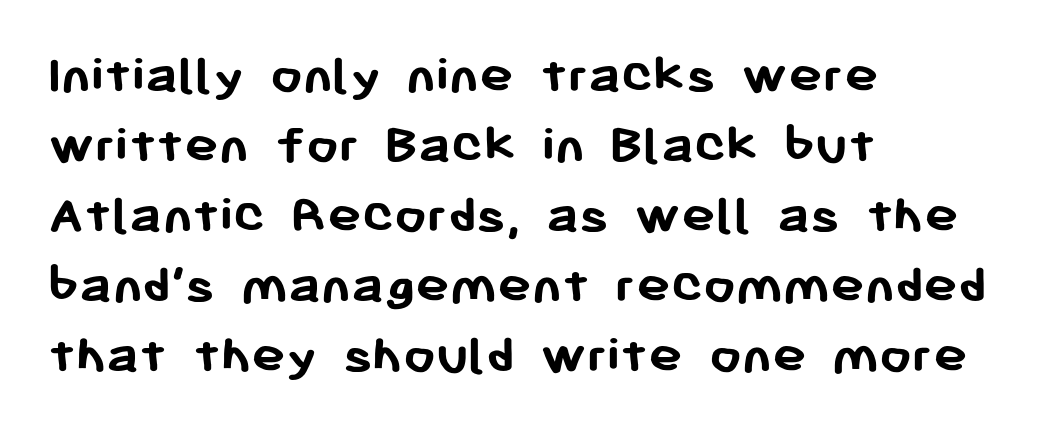
Q: Is the text bold? A: Yes.
Q: Is the text italic (slanted)? A: No, it is upright.
Q: Is the typeface a serif or a sans-serif typeface? A: Sans-serif.
Q: Is the text underlined? A: No.
Q: How is the paragraph aligned? A: Left-aligned.
Q: Is the spacing between letters normal or unusually wide? A: Normal.
Q: Width (condensed, normal, or wide)? A: Normal.
Q: Stroke contrast? A: Low.
Q: x-height? A: Medium.
Q: Monospaced? A: No.
